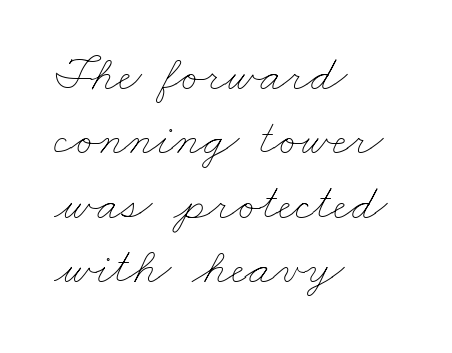
Q: Is the text bold? A: No.
Q: Is the text underlined? A: No.
Q: How is the paragraph aligned? A: Left-aligned.
Q: Is the spacing between letters normal or unusually wide? A: Normal.
Q: Is the spacing between lines tight, normal or loose? A: Normal.
Q: Width (condensed, normal, or wide)? A: Wide.
Q: Stroke contrast? A: Low.
Q: x-height? A: Small.
Q: Monospaced? A: No.
